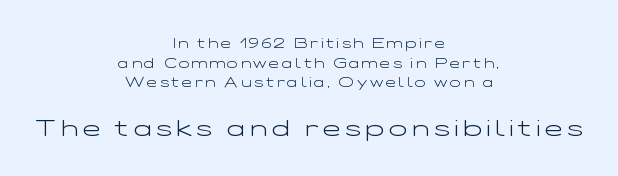
{"italic": "no", "bold": "no", "underline": "no", "align": "center", "line_spacing": "normal", "line_spacing_ratio": 1.4, "larger_block": "second", "size_ratio": 1.71, "glyph_px": 24}
